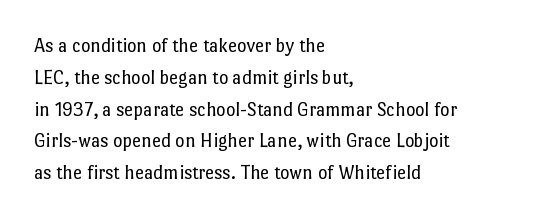
The image shows 20 px text type, upright; set left-aligned, normal line spacing (1.59x), normal letter spacing, not underlined.
